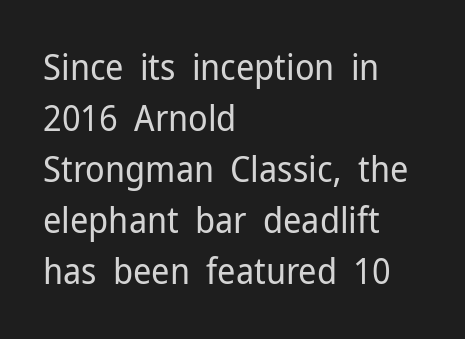
Q: Is the text bold? A: No.
Q: Is the text italic (slanted)? A: No, it is upright.
Q: Is the typeface a serif or a sans-serif typeface? A: Sans-serif.
Q: Is the text underlined? A: No.
Q: How is the paragraph aligned? A: Left-aligned.
Q: Is the spacing between letters normal or unusually wide? A: Normal.
Q: Is the spacing between lines tight, normal or loose? A: Normal.
Q: Width (condensed, normal, or wide)? A: Normal.
Q: Stroke contrast? A: Low.
Q: x-height? A: Medium.
Q: Monospaced? A: No.
